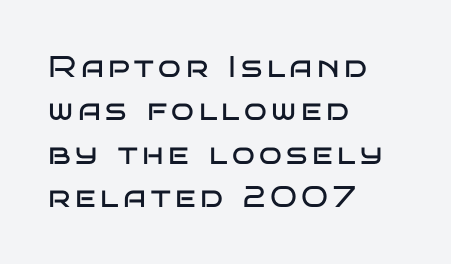
Q: Is the text bold? A: No.
Q: Is the text italic (slanted)? A: No, it is upright.
Q: Is the typeface a serif or a sans-serif typeface? A: Sans-serif.
Q: Is the text underlined? A: No.
Q: How is the paragraph aligned? A: Left-aligned.
Q: Is the spacing between lines tight, normal or loose? A: Normal.
Q: Width (condensed, normal, or wide)? A: Wide.
Q: Stroke contrast? A: Low.
Q: x-height? A: Large.
Q: Monospaced? A: No.
